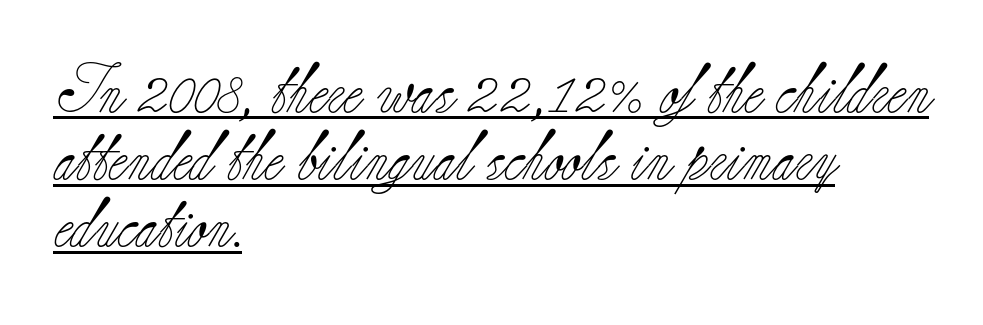
The image shows 49 px light serif type; set left-aligned, normal line spacing (1.37x), normal letter spacing, underlined; low stroke contrast and a small x-height.
